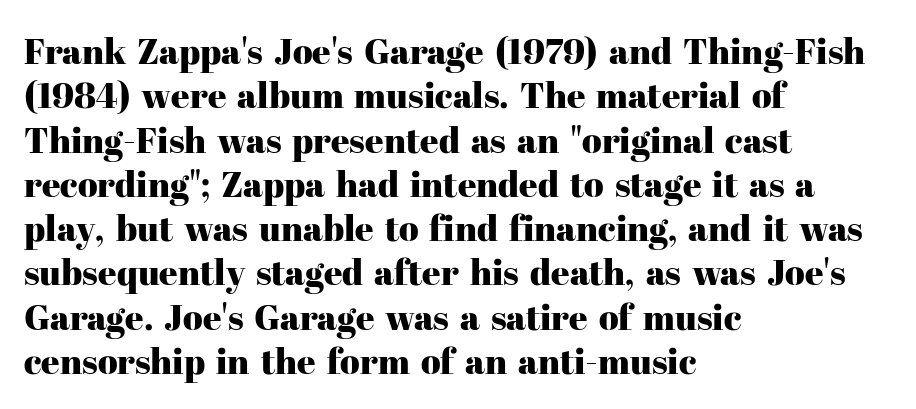
Q: Is the text italic (slanted)? A: No, it is upright.
Q: Is the typeface a serif or a sans-serif typeface? A: Serif.
Q: Is the text underlined? A: No.
Q: How is the paragraph aligned? A: Left-aligned.
Q: Is the spacing between letters normal or unusually wide? A: Normal.
Q: Width (condensed, normal, or wide)? A: Normal.
Q: Stroke contrast? A: High.
Q: x-height? A: Medium.
Q: Monospaced? A: No.
